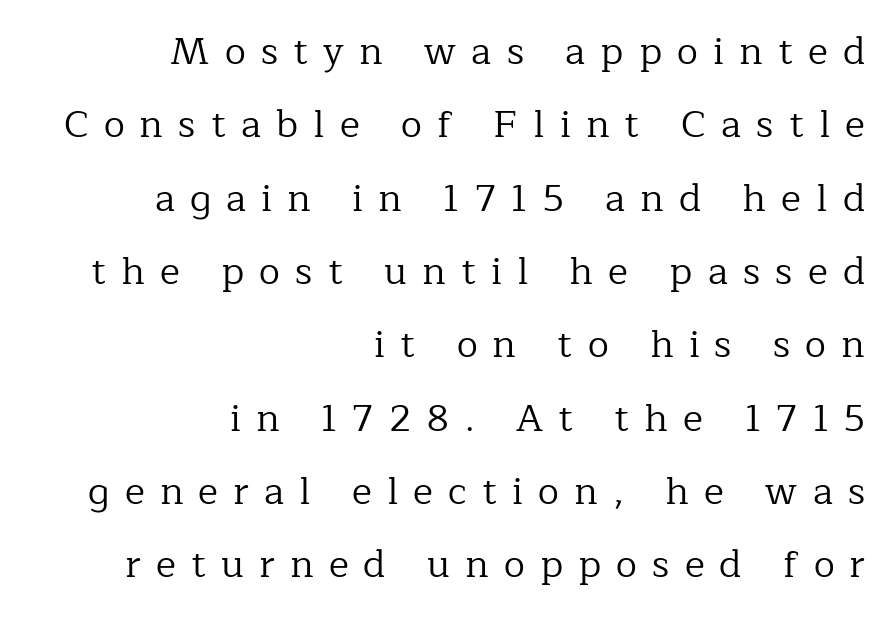
Q: Is the text bold? A: No.
Q: Is the text italic (slanted)? A: No, it is upright.
Q: Is the typeface a serif or a sans-serif typeface? A: Serif.
Q: Is the text underlined? A: No.
Q: How is the paragraph aligned? A: Right-aligned.
Q: Is the spacing between letters normal or unusually wide? A: Unusually wide.
Q: Is the spacing between lines tight, normal or loose? A: Loose.
Q: Width (condensed, normal, or wide)? A: Normal.
Q: Stroke contrast? A: Low.
Q: x-height? A: Medium.
Q: Monospaced? A: No.
